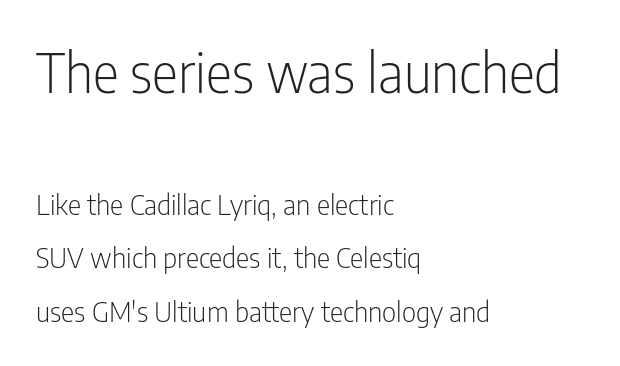
The image shows 55 px light, condensed sans-serif type, upright; set left-aligned, loose line spacing (1.92x), normal letter spacing, not underlined; the first (top) block is 1.96x larger; low stroke contrast and a medium x-height.
